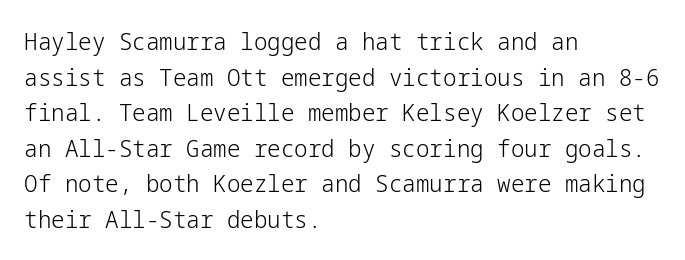
{"italic": "no", "bold": "no", "underline": "no", "align": "left", "line_spacing": "normal", "line_spacing_ratio": 1.48, "letter_spacing": "normal", "letter_spacing_em": 0.0, "glyph_px": 24}
